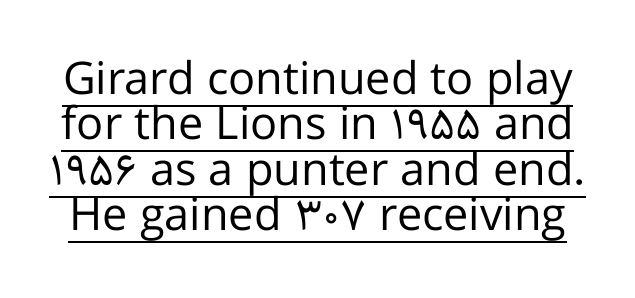
Ordinary non-slanted type is in use. These lines are rendered in a variable-pitch font. Baseline-to-baseline distance is barely more than the letter height. The passage shown has conventional tracking throughout. The font family rendered here belongs to the sans-serif group.
